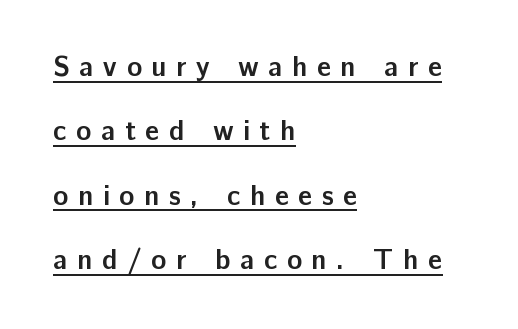
This rendering employs a face without finishing strokes, i.e., a sans-serif. The ragged edge is on the right, which tells us the setting is flush left. Quick note: interline space is abundant. Is the letter spacing exaggerated? Yes — the characters are pushed far apart.
